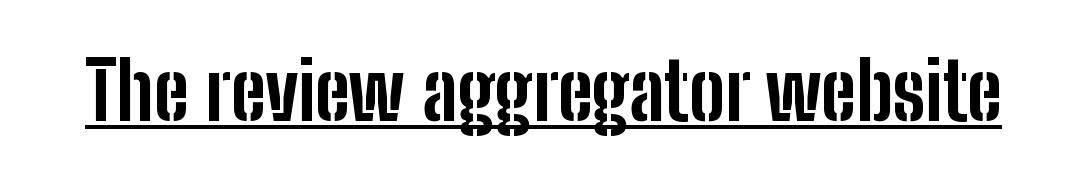
Q: Is the text bold? A: Yes.
Q: Is the text italic (slanted)? A: No, it is upright.
Q: Is the typeface a serif or a sans-serif typeface? A: Sans-serif.
Q: Is the text underlined? A: Yes.
Q: Is the spacing between letters normal or unusually wide? A: Normal.
Q: Width (condensed, normal, or wide)? A: Condensed.
Q: Stroke contrast? A: Low.
Q: x-height? A: Medium.
Q: Monospaced? A: No.
